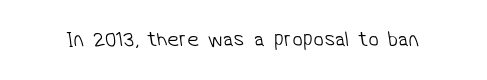
{"bold": "no", "underline": "no", "letter_spacing": "normal", "letter_spacing_em": 0.0, "glyph_px": 21}
